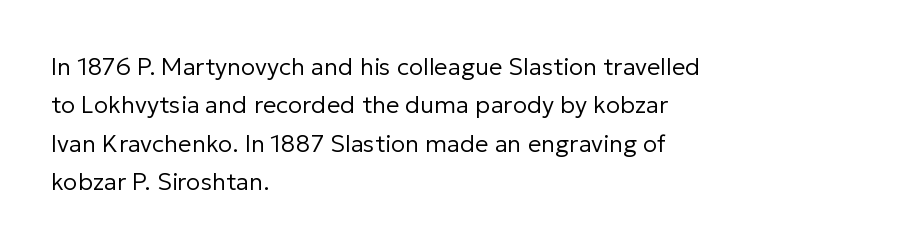
{"italic": "no", "bold": "no", "underline": "no", "align": "left", "line_spacing": "normal", "line_spacing_ratio": 1.6, "letter_spacing": "normal", "letter_spacing_em": 0.0, "glyph_px": 24}
